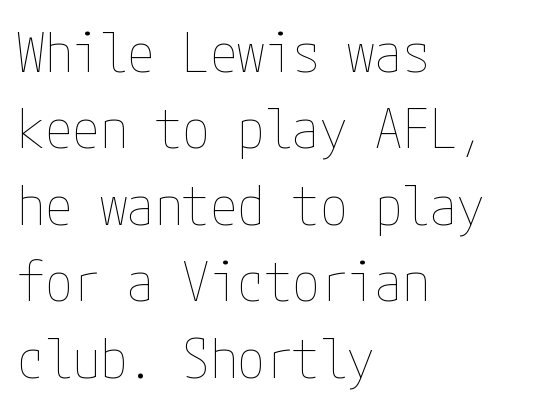
{"italic": "no", "bold": "no", "weight": "thin", "width": "condensed", "stroke_contrast": "low", "x_height": "medium", "underline": "no", "align": "left", "line_spacing": "normal", "line_spacing_ratio": 1.39, "letter_spacing": "normal", "letter_spacing_em": 0.0, "glyph_px": 55}
